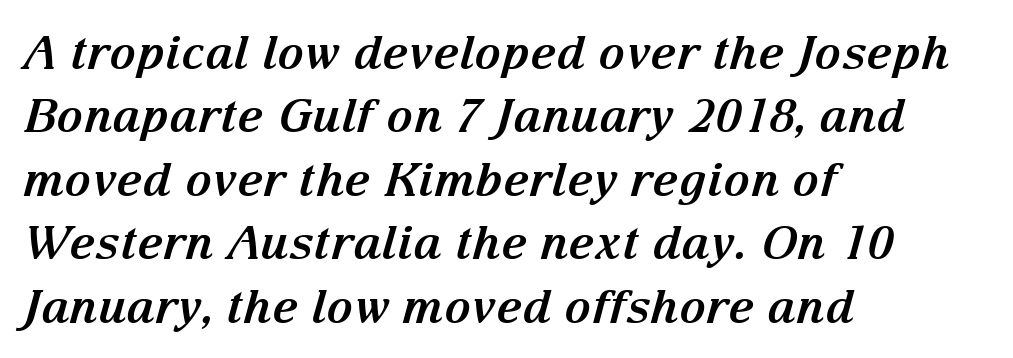
{"serif": "yes", "italic": "yes", "lean": "right", "slant_degrees": 15, "bold": "yes", "weight": "bold", "width": "normal", "stroke_contrast": "medium", "x_height": "medium", "monospaced": "no", "underline": "no", "align": "left", "line_spacing": "normal", "line_spacing_ratio": 1.38, "letter_spacing": "normal", "letter_spacing_em": 0.0, "glyph_px": 46}
